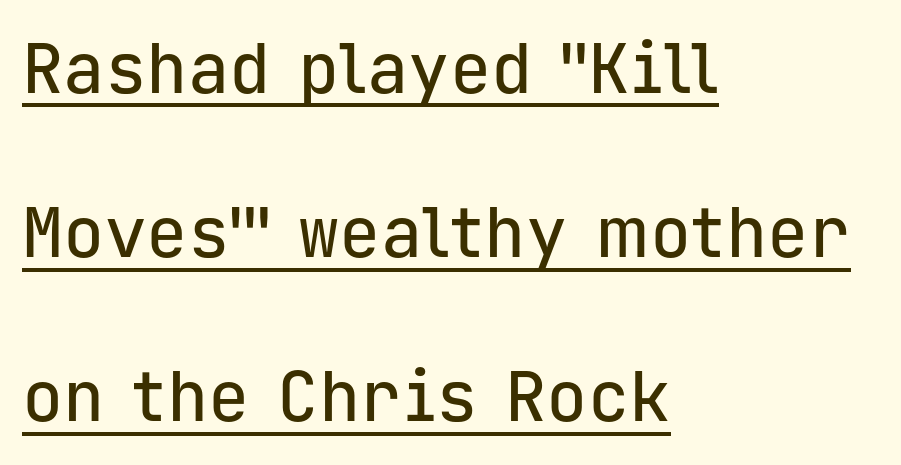
Q: Is the text italic (slanted)? A: No, it is upright.
Q: Is the typeface a serif or a sans-serif typeface? A: Sans-serif.
Q: Is the text underlined? A: Yes.
Q: How is the paragraph aligned? A: Left-aligned.
Q: Is the spacing between letters normal or unusually wide? A: Normal.
Q: Is the spacing between lines tight, normal or loose? A: Loose.
Q: Width (condensed, normal, or wide)? A: Normal.
Q: Stroke contrast? A: Low.
Q: x-height? A: Medium.
Q: Monospaced? A: Yes.
